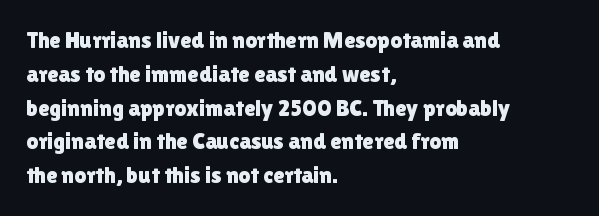
The image shows 23 px text type, upright; set left-aligned, normal line spacing (1.47x), normal letter spacing, not underlined.
